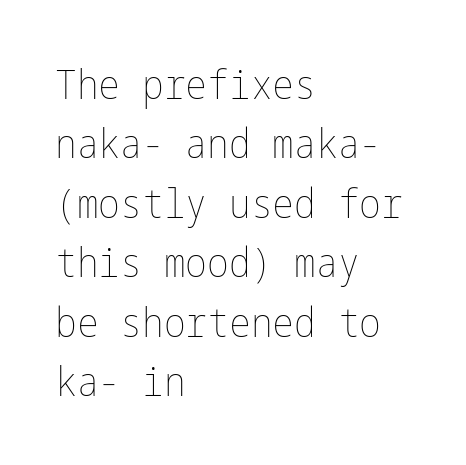
{"italic": "no", "bold": "no", "weight": "thin", "width": "condensed", "stroke_contrast": "low", "x_height": "medium", "underline": "no", "align": "left", "line_spacing": "normal", "line_spacing_ratio": 1.45, "letter_spacing": "normal", "letter_spacing_em": 0.0, "glyph_px": 41}
